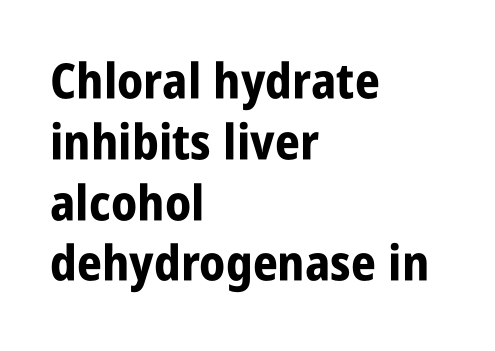
Q: Is the text bold? A: Yes.
Q: Is the text italic (slanted)? A: No, it is upright.
Q: Is the typeface a serif or a sans-serif typeface? A: Sans-serif.
Q: Is the text underlined? A: No.
Q: How is the paragraph aligned? A: Left-aligned.
Q: Is the spacing between letters normal or unusually wide? A: Normal.
Q: Width (condensed, normal, or wide)? A: Condensed.
Q: Stroke contrast? A: Low.
Q: x-height? A: Large.
Q: Monospaced? A: No.
